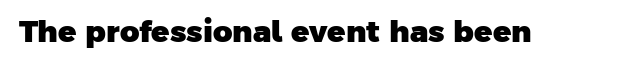
Q: Is the text bold? A: Yes.
Q: Is the typeface a serif or a sans-serif typeface? A: Sans-serif.
Q: Is the text underlined? A: No.
Q: Is the spacing between letters normal or unusually wide? A: Normal.
Q: Width (condensed, normal, or wide)? A: Normal.
Q: Stroke contrast? A: Low.
Q: x-height? A: Medium.
Q: Monospaced? A: No.
